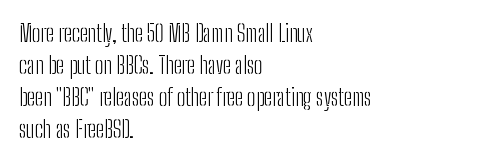
The image shows 23 px text type, upright; set left-aligned, normal line spacing (1.39x), normal letter spacing, not underlined.
